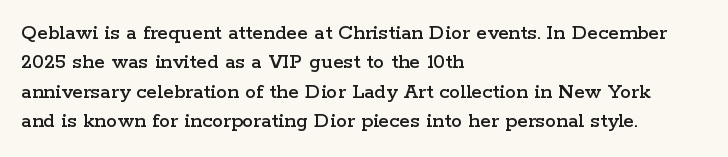
The image shows 22 px text type, upright; set left-aligned, normal line spacing (1.34x), normal letter spacing, not underlined.
